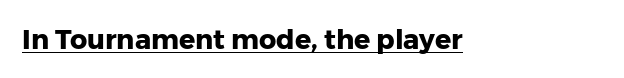
The letters stand straight up with perfectly vertical stems. Between one letter and the next there's only the usual sliver of space. Underlining? Definitely there. Strokes here are thick enough to call this a true bold.
